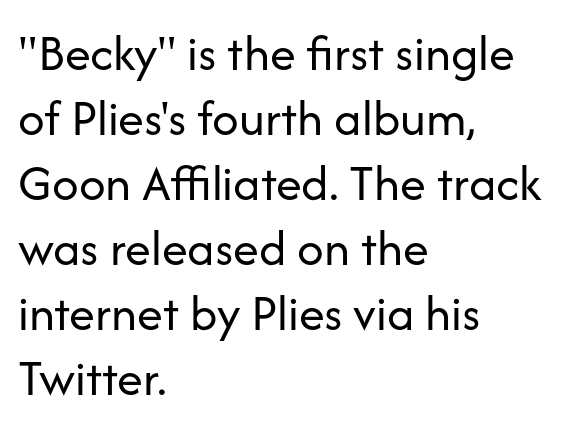
Q: Is the text bold? A: No.
Q: Is the text italic (slanted)? A: No, it is upright.
Q: Is the typeface a serif or a sans-serif typeface? A: Sans-serif.
Q: Is the text underlined? A: No.
Q: How is the paragraph aligned? A: Left-aligned.
Q: Is the spacing between letters normal or unusually wide? A: Normal.
Q: Is the spacing between lines tight, normal or loose? A: Normal.
Q: Width (condensed, normal, or wide)? A: Normal.
Q: Stroke contrast? A: Low.
Q: x-height? A: Medium.
Q: Monospaced? A: No.
